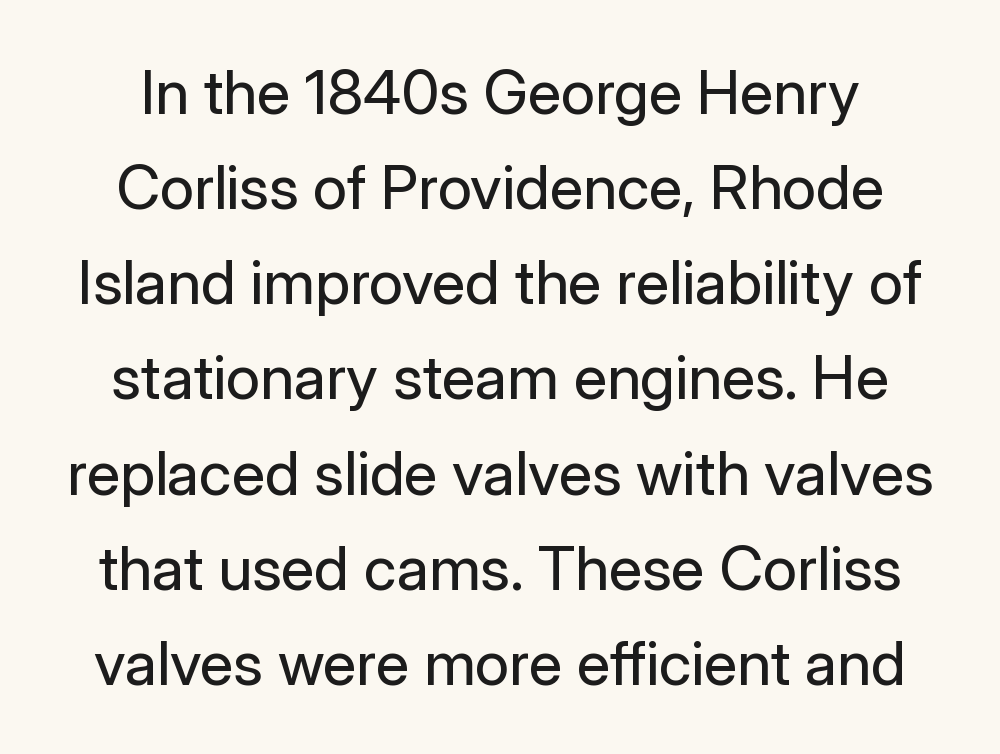
{"serif": "no", "italic": "no", "bold": "no", "weight": "regular", "width": "normal", "stroke_contrast": "low", "x_height": "medium", "monospaced": "no", "underline": "no", "line_spacing": "normal", "line_spacing_ratio": 1.56, "letter_spacing": "normal", "letter_spacing_em": 0.0, "glyph_px": 61}
